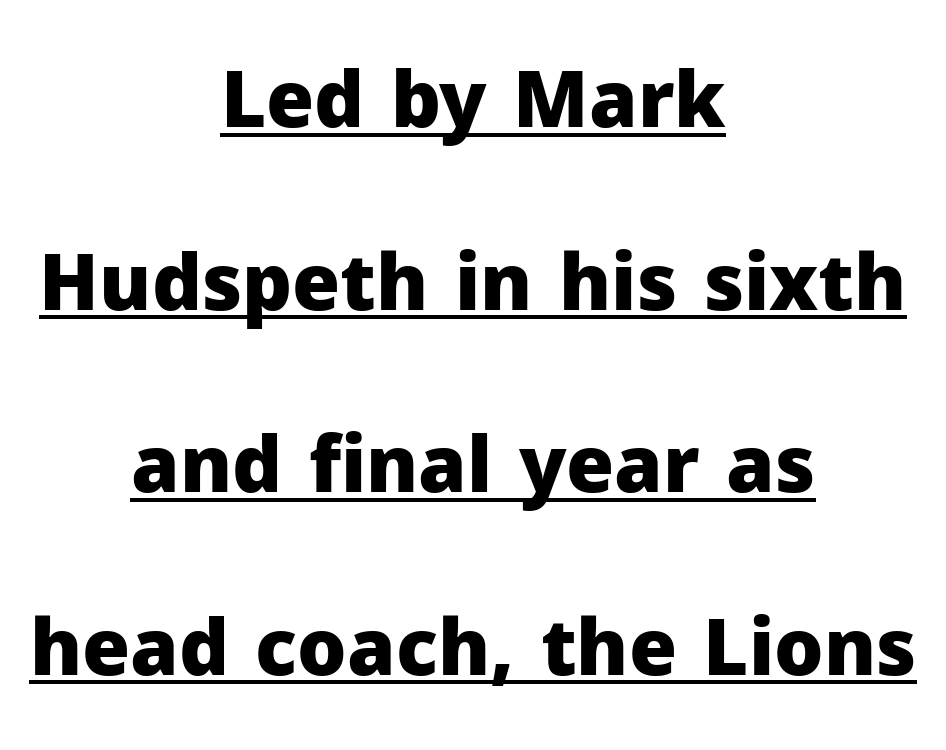
Q: Is the text bold? A: Yes.
Q: Is the text italic (slanted)? A: No, it is upright.
Q: Is the typeface a serif or a sans-serif typeface? A: Sans-serif.
Q: Is the text underlined? A: Yes.
Q: How is the paragraph aligned? A: Centered.
Q: Is the spacing between letters normal or unusually wide? A: Normal.
Q: Is the spacing between lines tight, normal or loose? A: Loose.
Q: Width (condensed, normal, or wide)? A: Normal.
Q: Stroke contrast? A: Low.
Q: x-height? A: Medium.
Q: Monospaced? A: No.
